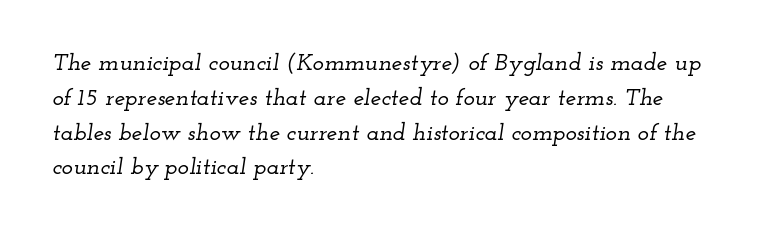
Q: Is the text italic (slanted)? A: Yes, it leans right by about 12 degrees.
Q: Is the text underlined? A: No.
Q: How is the paragraph aligned? A: Left-aligned.
Q: Is the spacing between letters normal or unusually wide? A: Normal.
Q: Is the spacing between lines tight, normal or loose? A: Normal.
